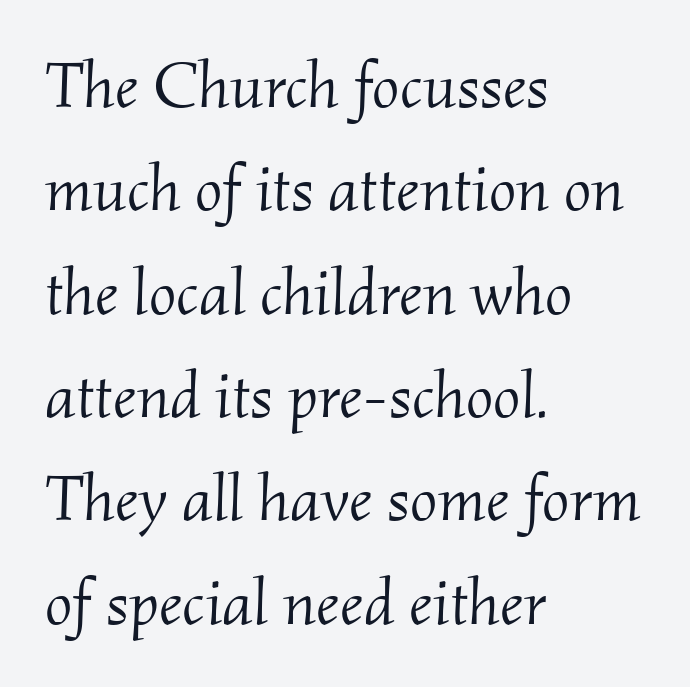
The image shows 65 px light serif type, italic (leaning right); set left-aligned, normal line spacing (1.59x), normal letter spacing, not underlined; medium stroke contrast and a small x-height.
